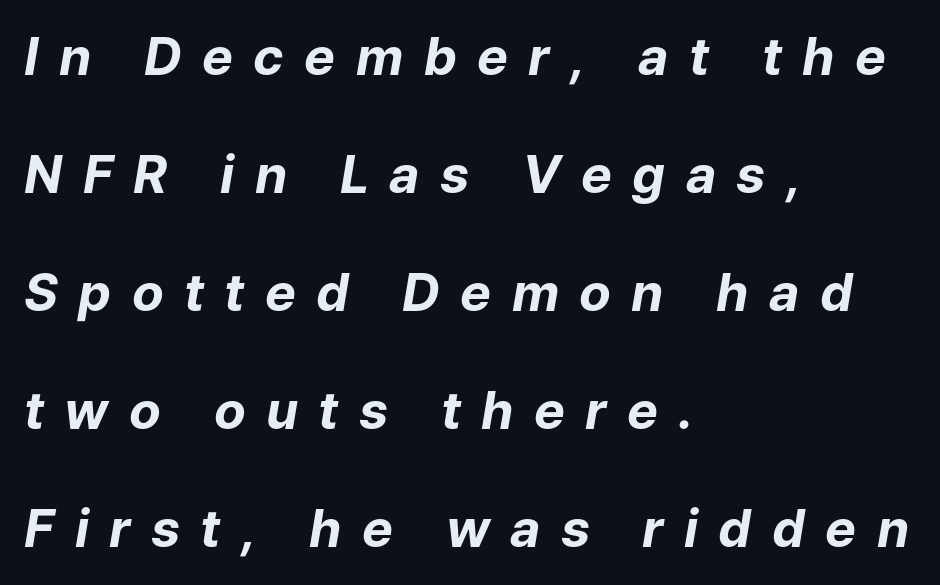
The image shows 52 px bold type, italic (leaning right); set left-aligned, loose line spacing (2.27x), unusually wide letter spacing (+0.39 em), not underlined; low stroke contrast and a medium x-height.
